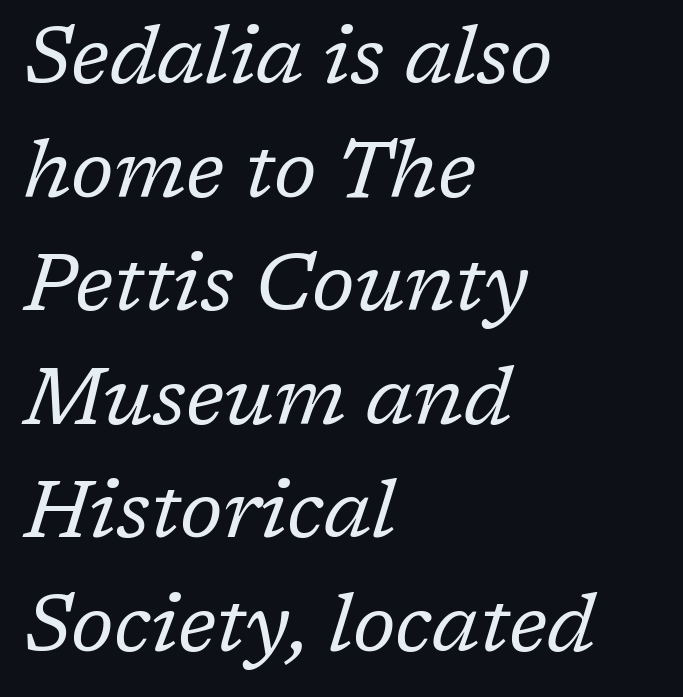
{"serif": "yes", "italic": "yes", "lean": "right", "slant_degrees": 17, "bold": "no", "weight": "regular", "width": "normal", "stroke_contrast": "low", "x_height": "medium", "monospaced": "no", "underline": "no", "align": "left", "line_spacing": "normal", "line_spacing_ratio": 1.42, "letter_spacing": "normal", "letter_spacing_em": 0.0, "glyph_px": 80}
